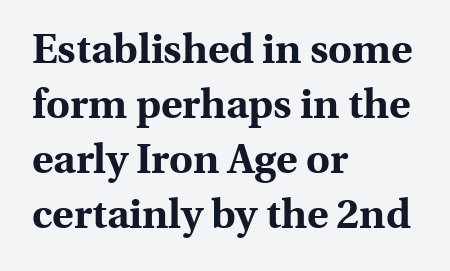
Q: Is the text bold? A: Yes.
Q: Is the text italic (slanted)? A: No, it is upright.
Q: Is the typeface a serif or a sans-serif typeface? A: Serif.
Q: Is the text underlined? A: No.
Q: How is the paragraph aligned? A: Left-aligned.
Q: Is the spacing between letters normal or unusually wide? A: Normal.
Q: Is the spacing between lines tight, normal or loose? A: Normal.
Q: Width (condensed, normal, or wide)? A: Normal.
Q: x-height? A: Medium.
Q: Monospaced? A: No.
